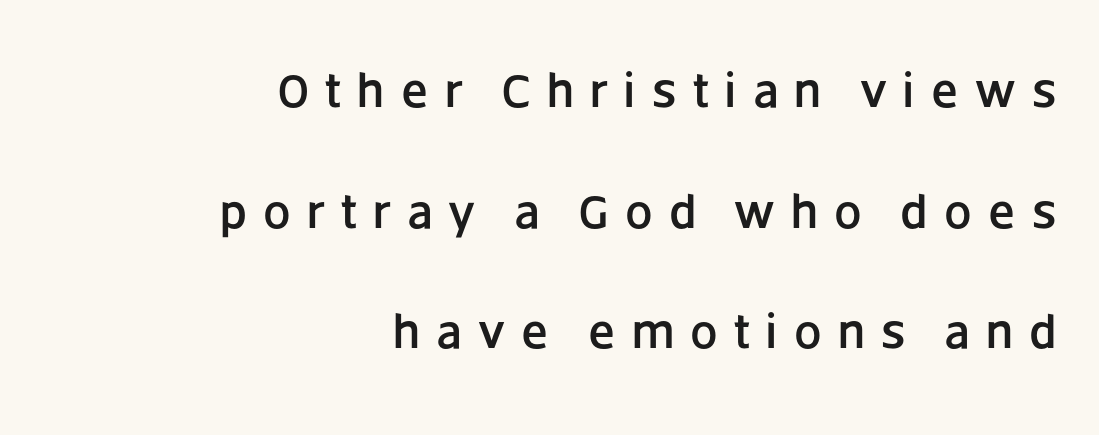
Descender tails drop into unmarked territory. A roman cut, with each character standing at attention. The lines in this sample share a right terminus and differ only in where they begin. Grotesque or geometric, the face here clearly has no serifs. Spacing between characters has been opened up far beyond the box default.
